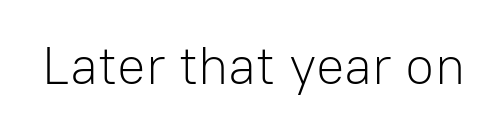
Varying glyph widths throughout — classic text-font behaviour. This sample uses a sans-serif face. Heaviness? Minimal to ordinary, like unemphasized prose. The foot of each line stays bare and open. The gaps between neighbouring characters are ordinary and unremarkable.
